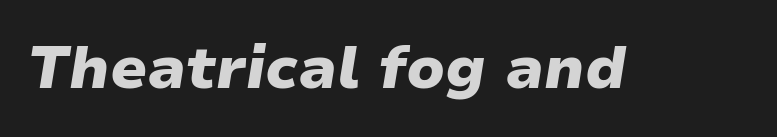
Q: Is the text bold? A: Yes.
Q: Is the text italic (slanted)? A: Yes, it leans right by about 9 degrees.
Q: Is the text underlined? A: No.
Q: Is the spacing between letters normal or unusually wide? A: Normal.
Q: Width (condensed, normal, or wide)? A: Normal.
Q: Stroke contrast? A: Low.
Q: x-height? A: Medium.
Q: Monospaced? A: No.
